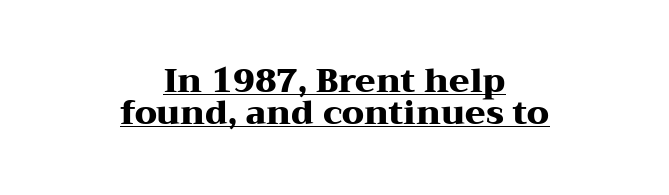
The image shows 33 px heavy, wide serif type, upright; set centered, tight line spacing (0.98x), normal letter spacing, underlined; medium stroke contrast and a medium x-height.
